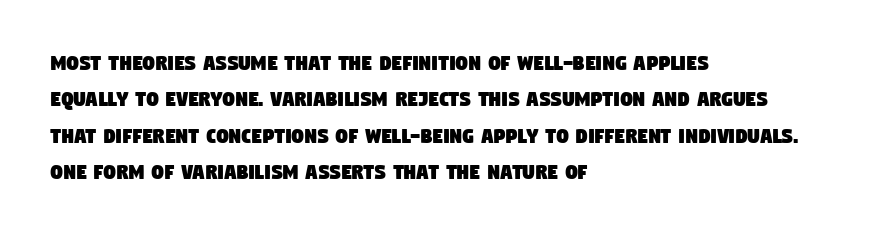
The passage shown stacks its lines at a standard gap. The passage is arranged the way most books set body copy — flush left. The horizontal fit of the characters is conventional and even. Descenders hang freely into open space.
